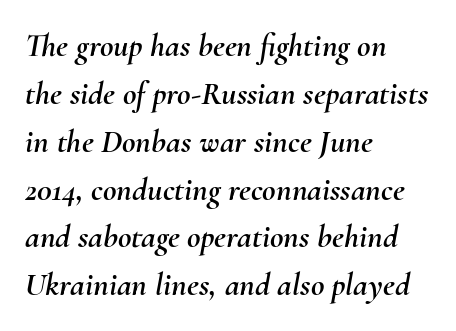
Q: Is the text italic (slanted)? A: Yes, it leans right by about 10 degrees.
Q: Is the text underlined? A: No.
Q: How is the paragraph aligned? A: Left-aligned.
Q: Is the spacing between letters normal or unusually wide? A: Normal.
Q: Is the spacing between lines tight, normal or loose? A: Normal.
Q: Width (condensed, normal, or wide)? A: Normal.
Q: Stroke contrast? A: Medium.
Q: x-height? A: Small.
Q: Monospaced? A: No.
